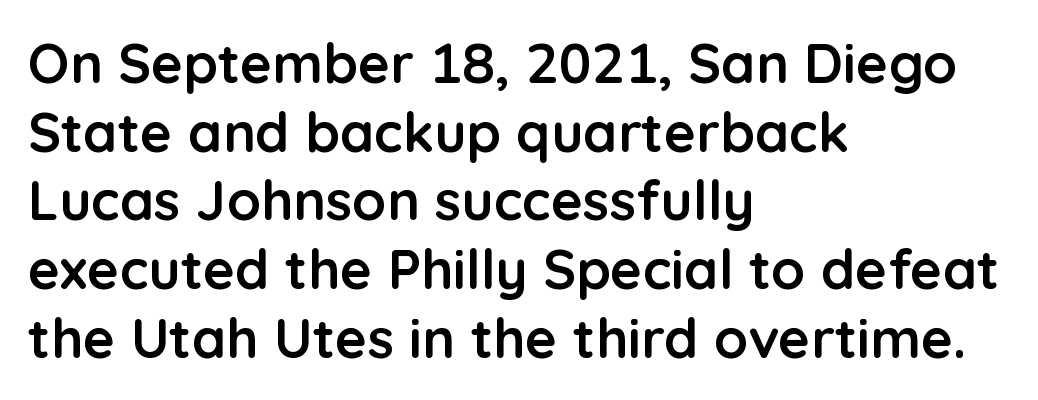
The image shows 55 px semibold sans-serif type, upright; set left-aligned, normal line spacing (1.25x), normal letter spacing, not underlined; low stroke contrast and a medium x-height.
